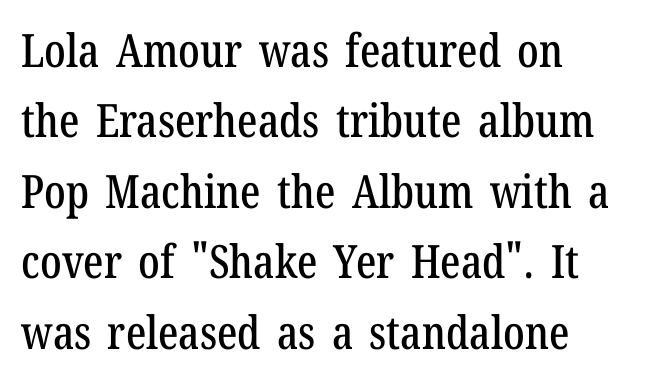
Little horizontal feet cap the strokes, marking this as serif type. The designer left line spacing at the default. Inter-character spacing is left at the font's built-in metrics. Italic? Not at all — the glyphs are vertical. Every row of glyphs begins at an identical x-position on the left. Each row of text sits above clean, open space.
